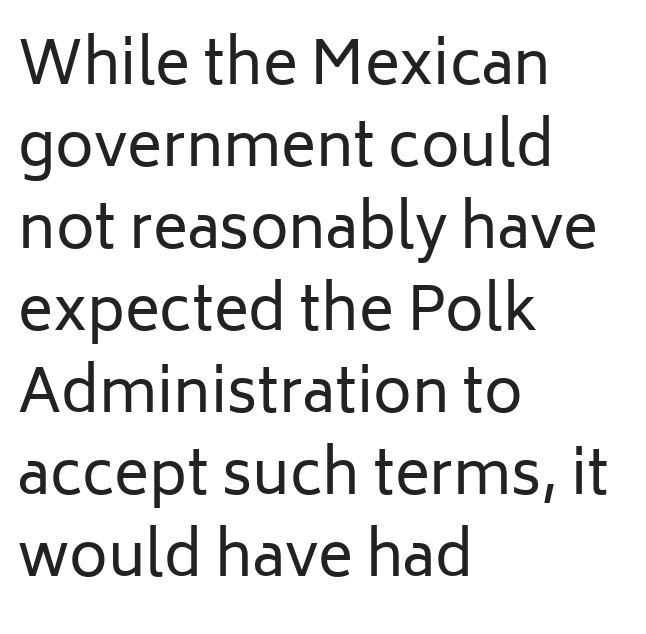
Q: Is the text bold? A: No.
Q: Is the text italic (slanted)? A: No, it is upright.
Q: Is the typeface a serif or a sans-serif typeface? A: Sans-serif.
Q: Is the text underlined? A: No.
Q: How is the paragraph aligned? A: Left-aligned.
Q: Is the spacing between letters normal or unusually wide? A: Normal.
Q: Is the spacing between lines tight, normal or loose? A: Normal.
Q: Width (condensed, normal, or wide)? A: Normal.
Q: Stroke contrast? A: Low.
Q: x-height? A: Medium.
Q: Monospaced? A: No.
